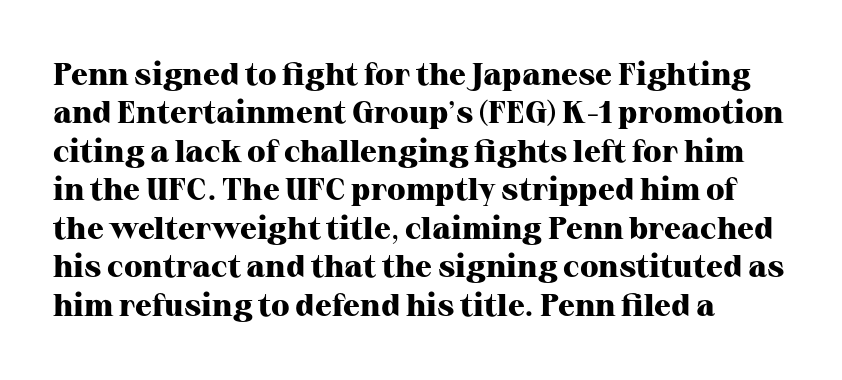
{"serif": "yes", "italic": "no", "bold": "yes", "weight": "heavy", "width": "normal", "stroke_contrast": "high", "x_height": "medium", "monospaced": "no", "underline": "no", "align": "left", "line_spacing_ratio": 1.24, "letter_spacing": "normal", "letter_spacing_em": 0.0, "glyph_px": 31}
